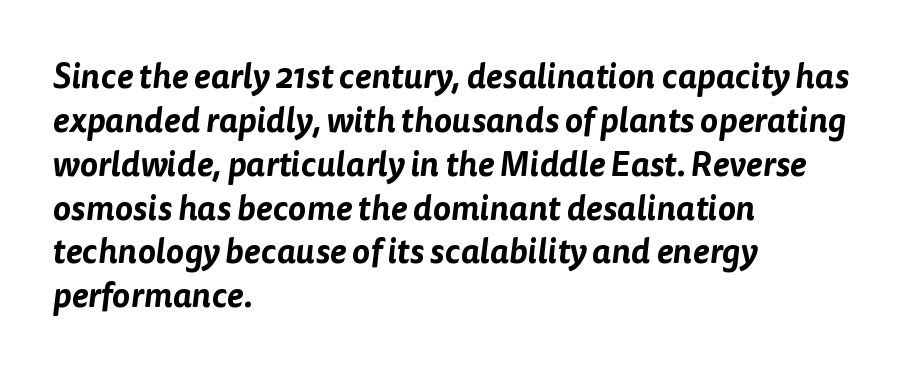
{"serif": "no", "width": "normal", "stroke_contrast": "low", "x_height": "medium", "monospaced": "no", "underline": "no", "align": "left", "line_spacing": "normal", "line_spacing_ratio": 1.29, "letter_spacing": "normal", "letter_spacing_em": 0.0, "glyph_px": 34}
